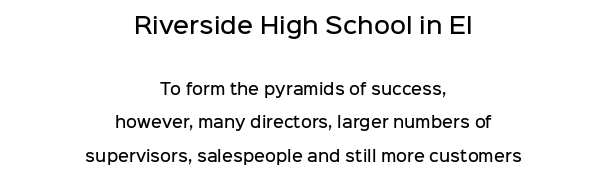
Q: Is the text bold? A: Semi-bold.
Q: Is the text italic (slanted)? A: No, it is upright.
Q: Is the text underlined? A: No.
Q: How is the paragraph aligned? A: Centered.
Q: Is the spacing between letters normal or unusually wide? A: Normal.
Q: Is the spacing between lines tight, normal or loose? A: Loose.
Q: Which block of text is set in a larger size, the first (top) or the second (bottom)? A: The first (top) one.
